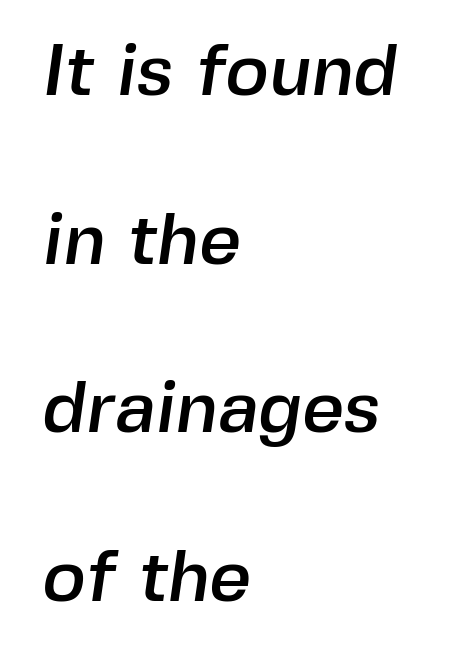
The image shows 73 px sans-serif type; set left-aligned, loose line spacing (2.31x), normal letter spacing, not underlined; a medium x-height.
